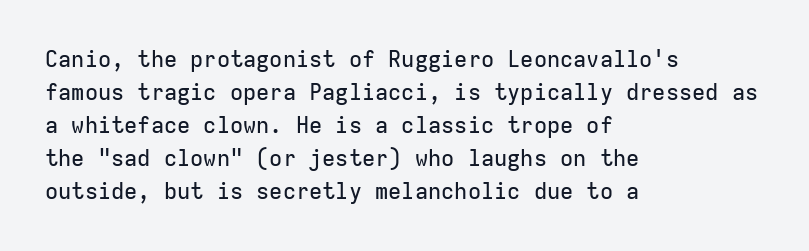
{"italic": "no", "underline": "no", "align": "left", "line_spacing": "normal", "line_spacing_ratio": 1.5, "letter_spacing": "normal", "letter_spacing_em": 0.0, "glyph_px": 22}
